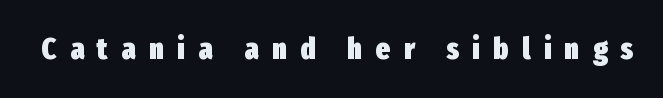
Decoration check: the copy has no underline. The face used here is rendered with a markedly widened letterfit. Serifs: no, the terminals of the letterforms are clean. The specimen reads as upright at a glance. The rendering uses a bold face; every stroke is thick and dark. Do the characters align in a grid? No, the font is proportional.
